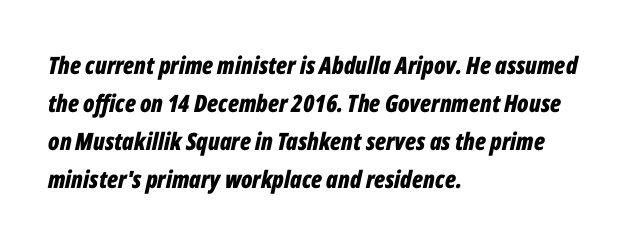
{"italic": "yes", "lean": "right", "slant_degrees": 12, "bold": "yes", "underline": "no", "align": "left", "line_spacing": "normal", "line_spacing_ratio": 1.58, "letter_spacing": "normal", "letter_spacing_em": 0.0, "glyph_px": 24}
